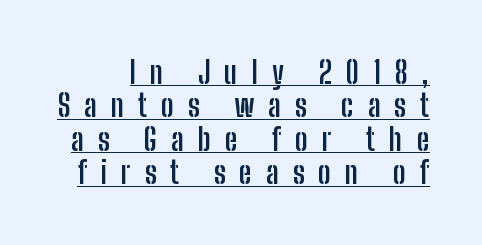
{"serif": "no", "italic": "no", "bold": "yes", "weight": "semibold", "width": "condensed", "stroke_contrast": "low", "x_height": "medium", "monospaced": "no", "underline": "yes", "line_spacing": "tight", "line_spacing_ratio": 1.08, "letter_spacing": "wide", "letter_spacing_em": 0.45, "glyph_px": 31}
